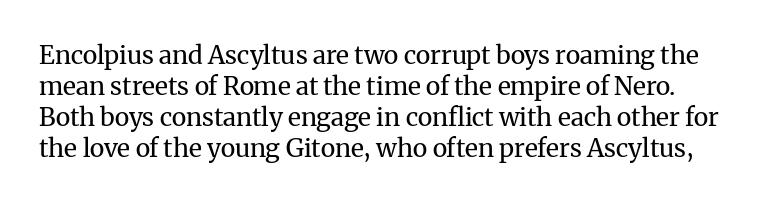
The image shows 25 px text type, upright; set line spacing 1.24x, normal letter spacing, not underlined.
